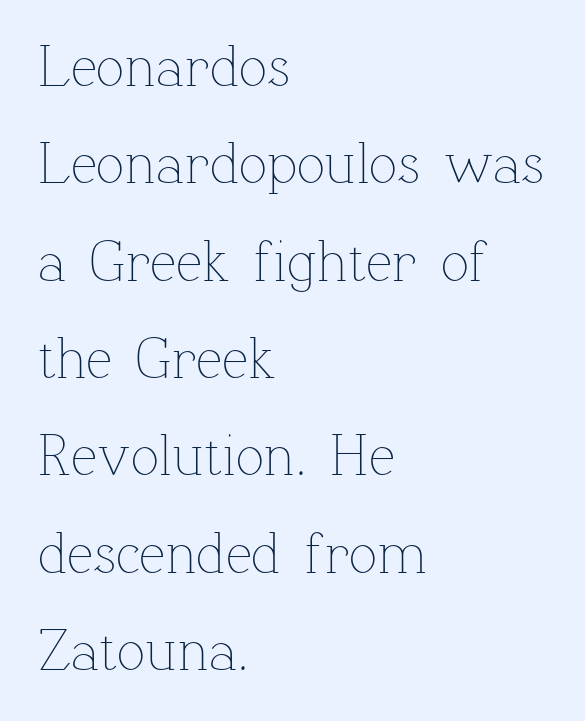
Does the lettering tilt? It doesn't — this is upright. Line spacing here is normal. A classic flush-left, rag-right setting is used for this passage. Nothing heavy about these letters — not bold at all. The passage shown is typed in a proportional face where columns would drift. Descender tails drop into unmarked territory.
